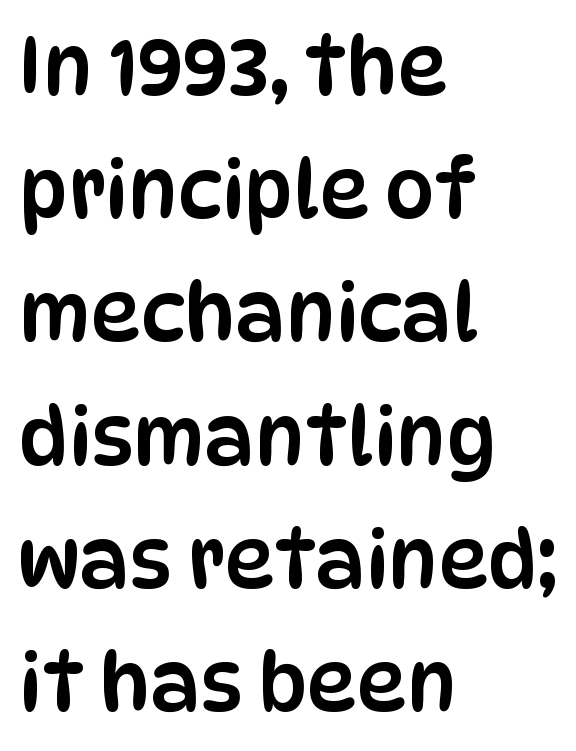
{"serif": "no", "italic": "no", "width": "condensed", "stroke_contrast": "low", "x_height": "large", "monospaced": "no", "underline": "no", "align": "left", "line_spacing": "normal", "line_spacing_ratio": 1.56, "letter_spacing": "normal", "letter_spacing_em": 0.0, "glyph_px": 79}
